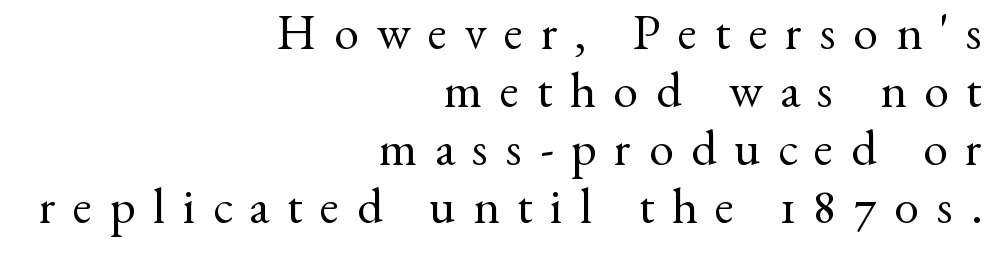
{"serif": "yes", "italic": "no", "bold": "no", "weight": "regular", "width": "normal", "stroke_contrast": "medium", "x_height": "small", "monospaced": "no", "underline": "no", "align": "right", "line_spacing_ratio": 1.16, "letter_spacing": "wide", "letter_spacing_em": 0.35, "glyph_px": 50}
